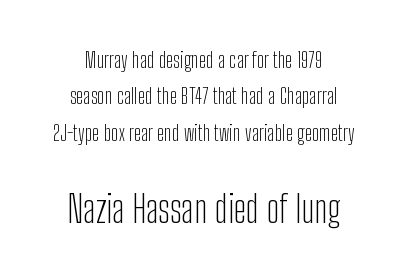
Q: Is the text bold? A: No.
Q: Is the text italic (slanted)? A: No, it is upright.
Q: Is the typeface a serif or a sans-serif typeface? A: Sans-serif.
Q: Is the text underlined? A: No.
Q: Is the spacing between letters normal or unusually wide? A: Normal.
Q: Is the spacing between lines tight, normal or loose? A: Normal.
Q: Which block of text is set in a larger size, the first (top) or the second (bottom)? A: The second (bottom) one.
Q: Width (condensed, normal, or wide)? A: Condensed.
Q: Stroke contrast? A: Low.
Q: x-height? A: Medium.
Q: Monospaced? A: No.
